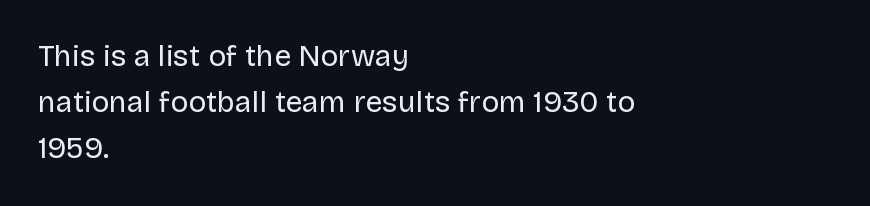
{"serif": "no", "italic": "no", "bold": "no", "weight": "regular", "width": "normal", "stroke_contrast": "low", "x_height": "large", "monospaced": "no", "underline": "no", "align": "left", "line_spacing": "normal", "line_spacing_ratio": 1.54, "letter_spacing": "normal", "letter_spacing_em": 0.0, "glyph_px": 30}
